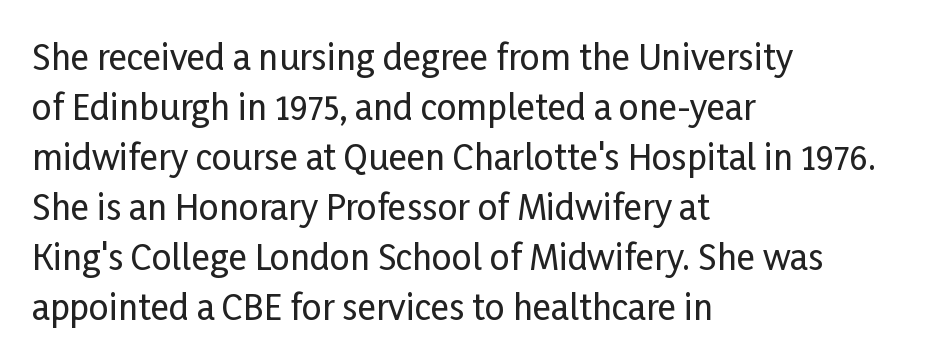
Look at the tracking — it's just the regular setting, nothing added. Each line starts at the same left margin while the right side varies. Plain, unruled lines of type. This sample has the flowing, uneven cadence of proportional lettering. To sum up the face: it is a sans, with no serifs.
